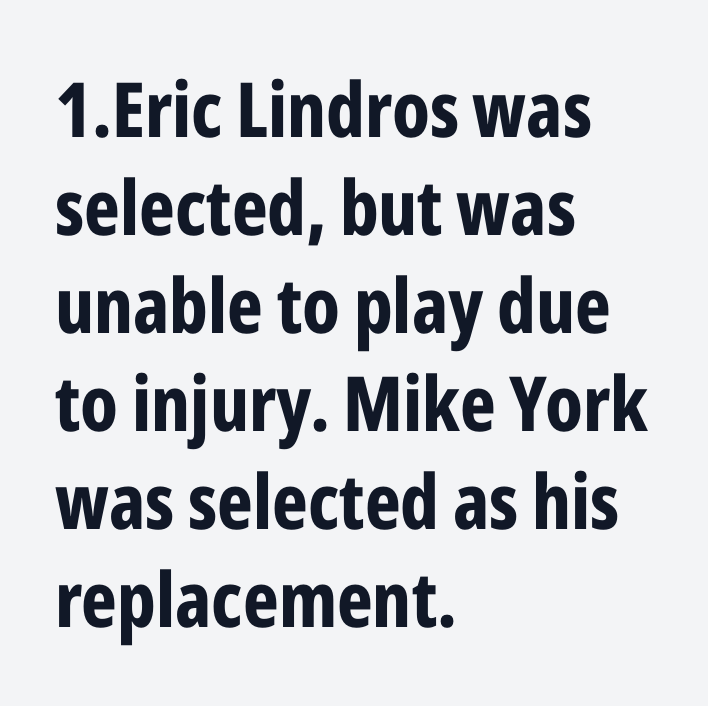
Q: Is the text bold? A: Yes.
Q: Is the text italic (slanted)? A: No, it is upright.
Q: Is the typeface a serif or a sans-serif typeface? A: Sans-serif.
Q: Is the text underlined? A: No.
Q: How is the paragraph aligned? A: Left-aligned.
Q: Is the spacing between letters normal or unusually wide? A: Normal.
Q: Is the spacing between lines tight, normal or loose? A: Normal.
Q: Width (condensed, normal, or wide)? A: Condensed.
Q: Stroke contrast? A: Low.
Q: x-height? A: Medium.
Q: Monospaced? A: No.
